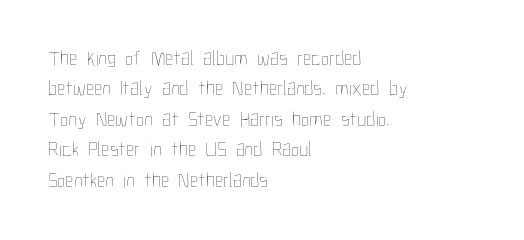
The image shows 21 px text type, upright; set left-aligned, normal line spacing (1.45x), normal letter spacing, not underlined.
